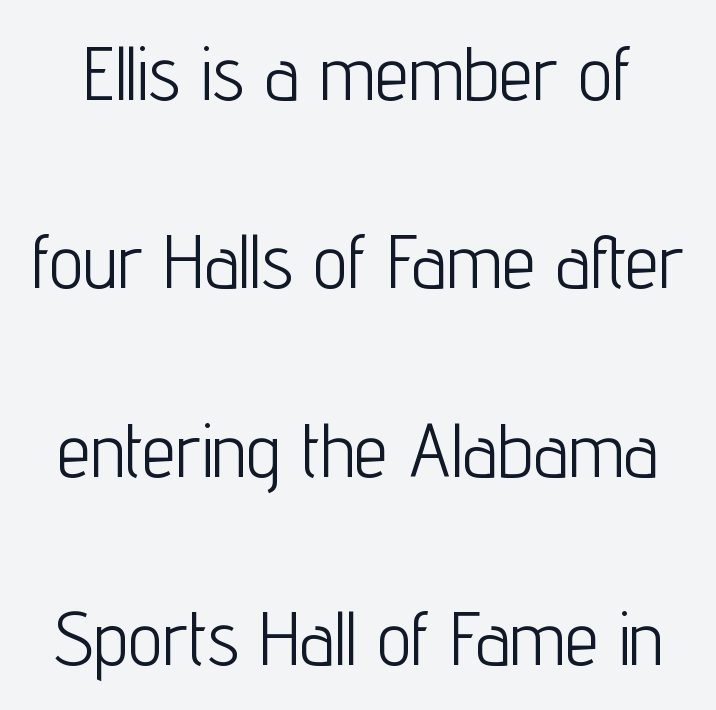
The image shows 76 px light, condensed sans-serif type, upright; set loose line spacing (2.48x), normal letter spacing, not underlined; low stroke contrast and a medium x-height.
